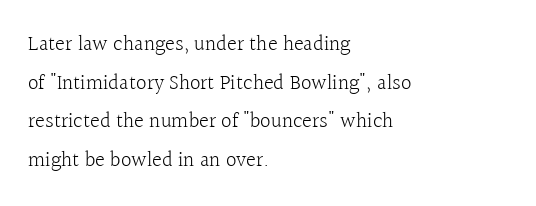
The image shows 21 px text type, upright; set left-aligned, line spacing 1.84x, normal letter spacing, not underlined.
